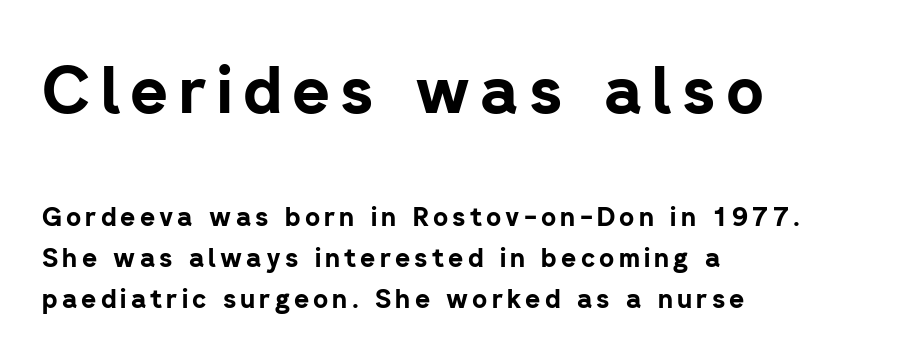
The image shows 65 px bold sans-serif type, upright; set left-aligned, normal line spacing (1.58x), not underlined; the first (top) block is 2.5x larger; low stroke contrast and a medium x-height.
